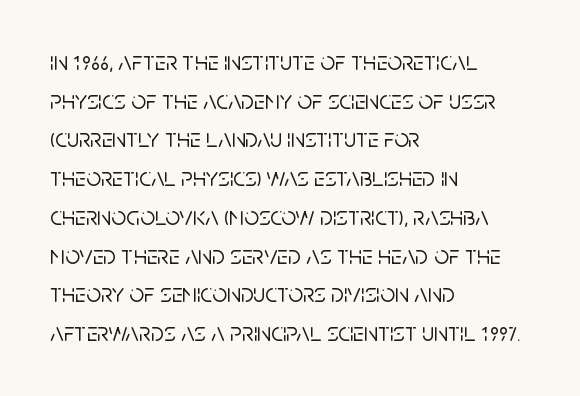
The image shows 26 px text type, upright; set left-aligned, normal line spacing (1.49x), normal letter spacing, not underlined.
